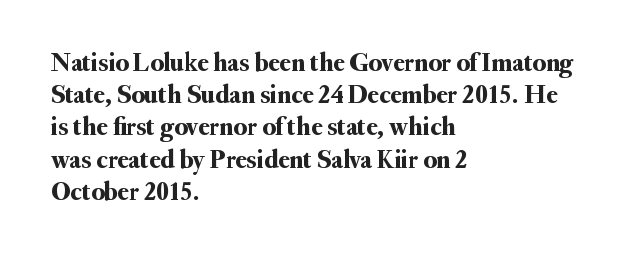
The image shows 26 px text type, upright; set left-aligned, line spacing 1.24x, normal letter spacing, not underlined.
